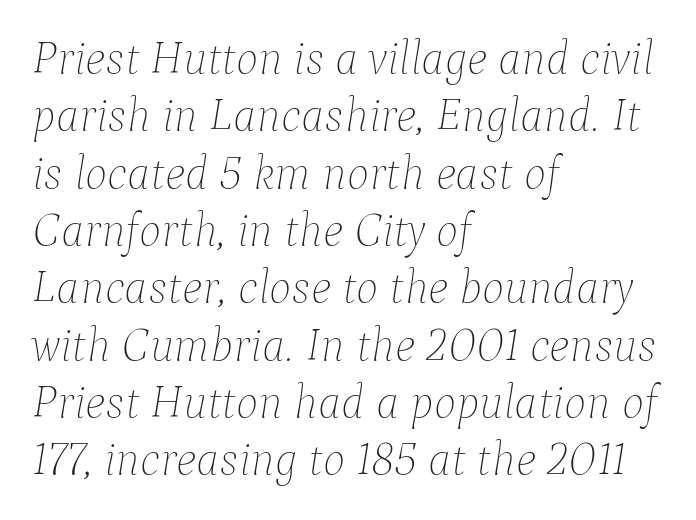
{"italic": "yes", "lean": "right", "slant_degrees": 9, "bold": "no", "weight": "thin", "width": "normal", "stroke_contrast": "low", "x_height": "medium", "monospaced": "no", "underline": "no", "align": "left", "line_spacing_ratio": 1.22, "letter_spacing": "normal", "letter_spacing_em": 0.0, "glyph_px": 47}
